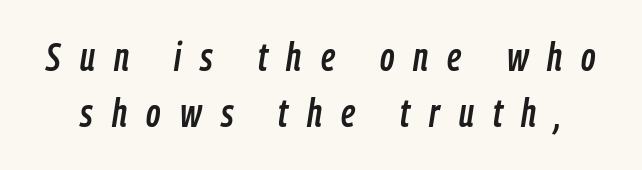
{"italic": "yes", "lean": "right", "slant_degrees": 9, "width": "condensed", "stroke_contrast": "low", "x_height": "medium", "monospaced": "no", "underline": "no", "line_spacing": "normal", "line_spacing_ratio": 1.44, "letter_spacing": "wide", "letter_spacing_em": 0.49, "glyph_px": 39}
